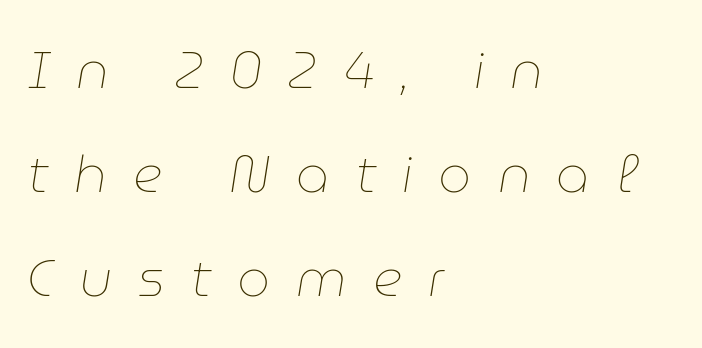
Descender tails drop into unmarked territory. Compared with a typical body face, this is equally light or lighter still. Leading: increased. Every character sits at an angle, as italics do. Typeset ragged right — the left edge is the straight one. Spacing verdict: proportional, widths tailored to each character.
